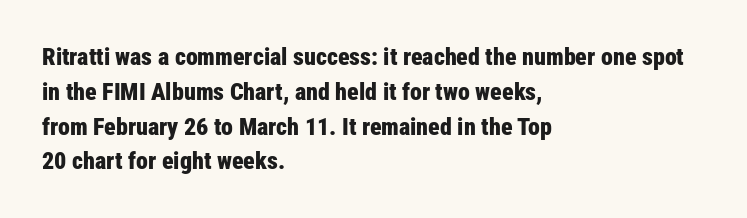
The image shows 24 px bold type, upright; set left-aligned, normal line spacing (1.45x), normal letter spacing, not underlined.
